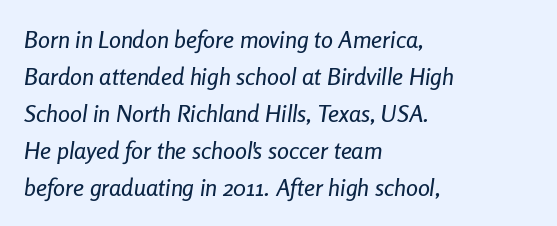
Line starts are locked; line ends wander. The passage shown has conventional tracking throughout. The rendering uses a moderate line-height, typical for paragraphs. Words float on clear page, feet unadorned. Observe the lean: these are italic letterforms.
